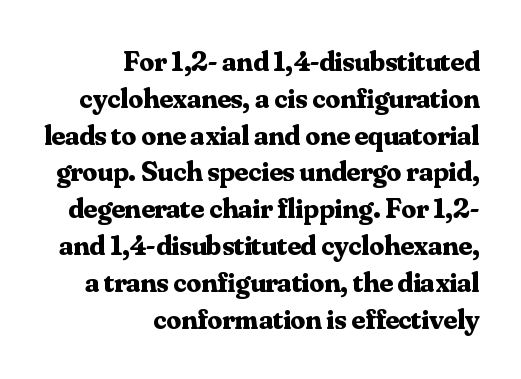
The image shows 29 px bold serif type, upright; set right-aligned, normal line spacing (1.27x), normal letter spacing, not underlined; medium stroke contrast and a small x-height.
